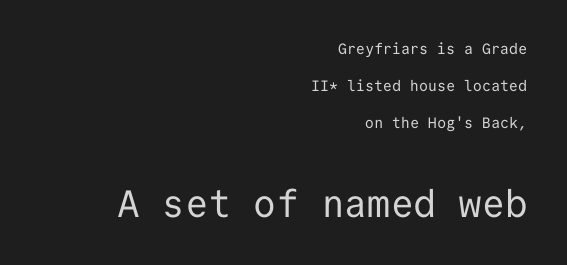
The image shows 38 px regular-weight sans-serif type, upright, monospaced; set right-aligned, loose line spacing (2.47x), normal letter spacing, not underlined; the second (bottom) block is 2.53x larger; low stroke contrast and a medium x-height.
